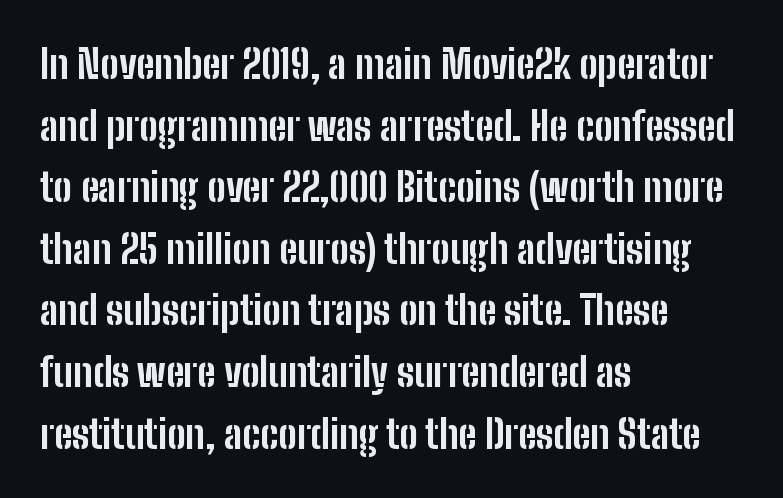
The image shows 39 px bold, condensed sans-serif type, upright; set left-aligned, normal line spacing (1.58x), normal letter spacing, not underlined; low stroke contrast and a medium x-height.
